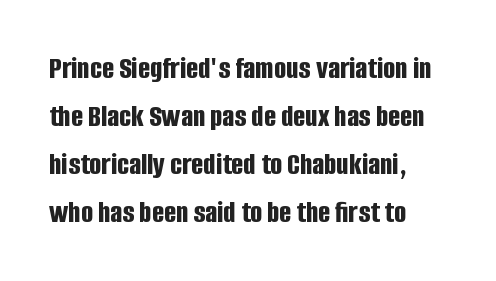
Q: Is the text bold? A: Yes.
Q: Is the text italic (slanted)? A: No, it is upright.
Q: Is the typeface a serif or a sans-serif typeface? A: Sans-serif.
Q: Is the text underlined? A: No.
Q: How is the paragraph aligned? A: Left-aligned.
Q: Is the spacing between letters normal or unusually wide? A: Normal.
Q: Is the spacing between lines tight, normal or loose? A: Normal.
Q: Width (condensed, normal, or wide)? A: Condensed.
Q: Stroke contrast? A: Low.
Q: x-height? A: Large.
Q: Monospaced? A: No.
